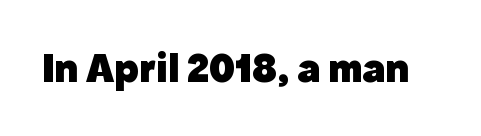
Q: Is the text bold? A: Yes.
Q: Is the text italic (slanted)? A: No, it is upright.
Q: Is the typeface a serif or a sans-serif typeface? A: Sans-serif.
Q: Is the text underlined? A: No.
Q: Is the spacing between letters normal or unusually wide? A: Normal.
Q: Width (condensed, normal, or wide)? A: Normal.
Q: x-height? A: Medium.
Q: Monospaced? A: No.
